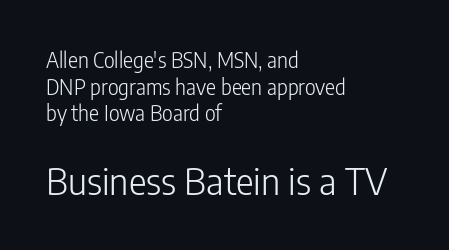
Q: Is the text bold? A: No.
Q: Is the text italic (slanted)? A: No, it is upright.
Q: Is the typeface a serif or a sans-serif typeface? A: Sans-serif.
Q: Is the text underlined? A: No.
Q: How is the paragraph aligned? A: Left-aligned.
Q: Is the spacing between letters normal or unusually wide? A: Normal.
Q: Is the spacing between lines tight, normal or loose? A: Normal.
Q: Which block of text is set in a larger size, the first (top) or the second (bottom)? A: The second (bottom) one.
Q: Width (condensed, normal, or wide)? A: Condensed.
Q: Stroke contrast? A: Low.
Q: x-height? A: Medium.
Q: Monospaced? A: No.
